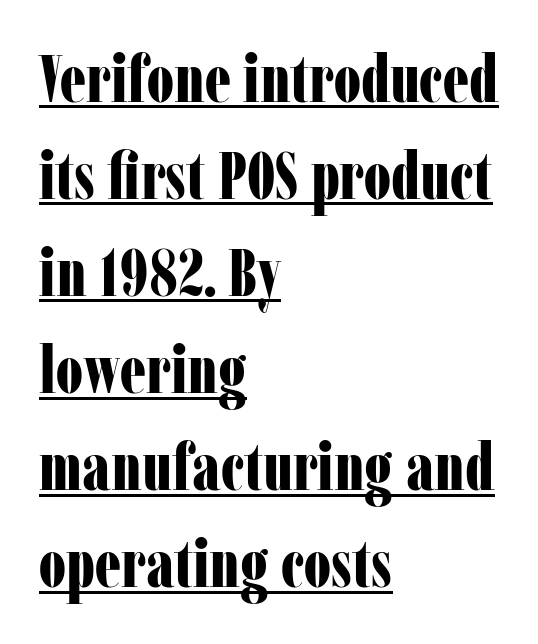
Underline: present. Do the characters align in a grid? No, the font is proportional. Observe the ordinary spacing: letters are neighbours, not strangers. The characters look thick and weighty, a clear bold.
